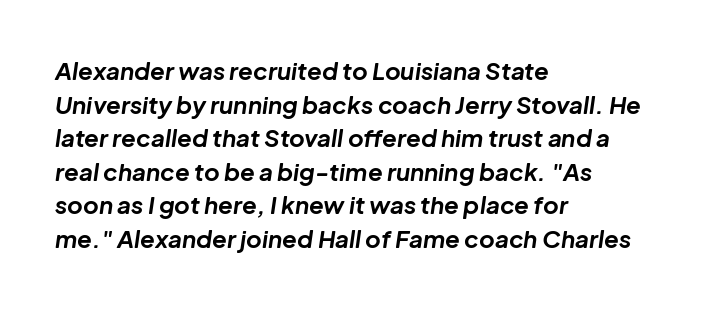
This sample uses plain, unmodified letter spacing. This rendering uses left alignment, leaving the right contour irregular. Decoration check: the copy has no underline. This sample keeps an unexceptional amount of space between lines.
